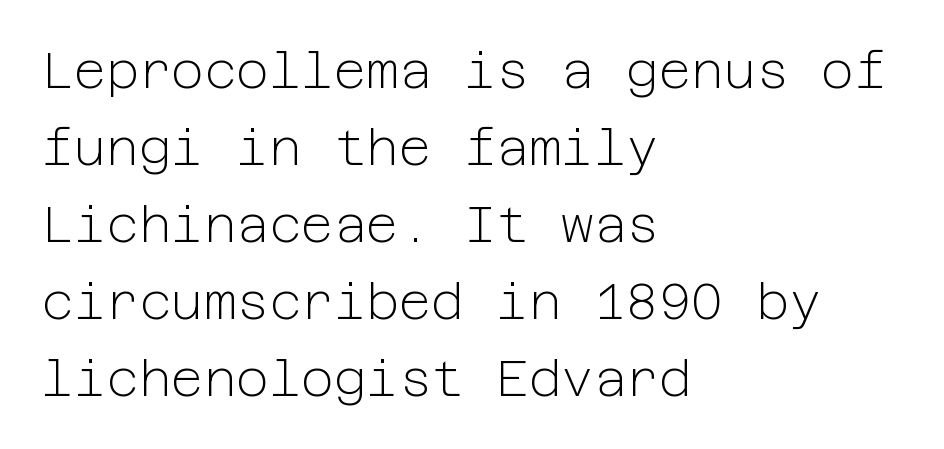
The image shows 50 px light sans-serif type, upright; set left-aligned, normal line spacing (1.54x), normal letter spacing, not underlined; low stroke contrast and a medium x-height.
